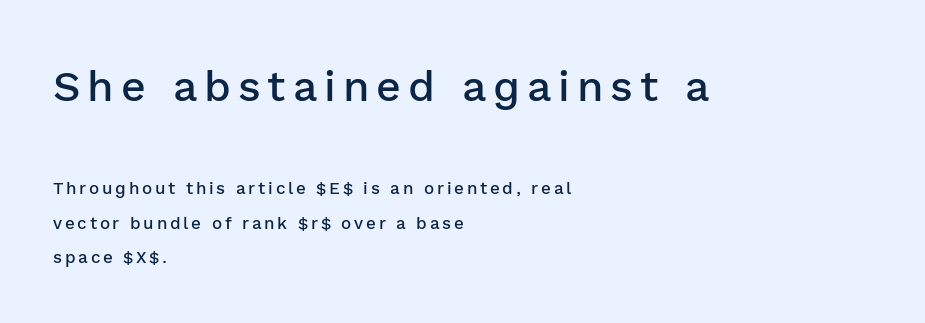
Looks like regular typesetting: each glyph gets only the width it needs. Letterform terminals end flat and unadorned throughout the passage. Successive baselines arrive slowly, with a big drop between each. Underline: absent. The designer gave the opening block more size than the closing block. Weight: semibold (demi).
